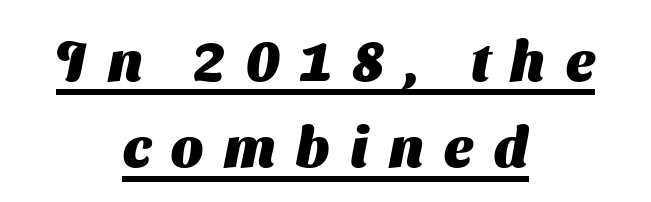
A typesetter would call this proportional, since set widths differ per character. The line texture is sparse and dotted thanks to wide tracking. You'd pick this weight for a headline — it's a proper bold. Somebody hit Ctrl+U on this one — the words are underlined.
